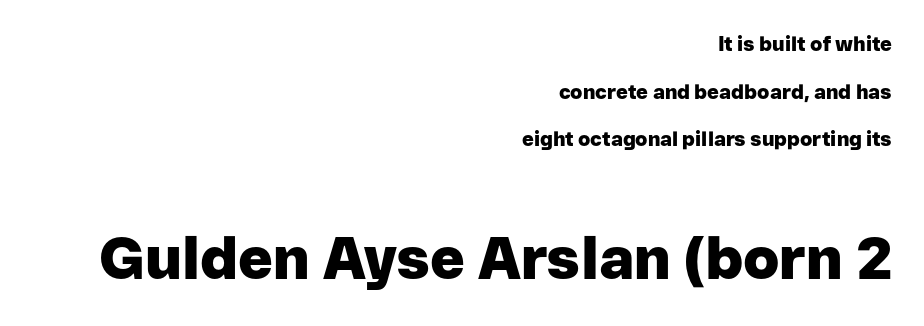
{"serif": "no", "italic": "no", "bold": "yes", "weight": "heavy", "width": "normal", "stroke_contrast": "low", "x_height": "medium", "monospaced": "no", "underline": "no", "align": "right", "line_spacing": "loose", "line_spacing_ratio": 2.38, "letter_spacing": "normal", "letter_spacing_em": 0.0, "larger_block": "second", "size_ratio": 2.95, "glyph_px": 59}
